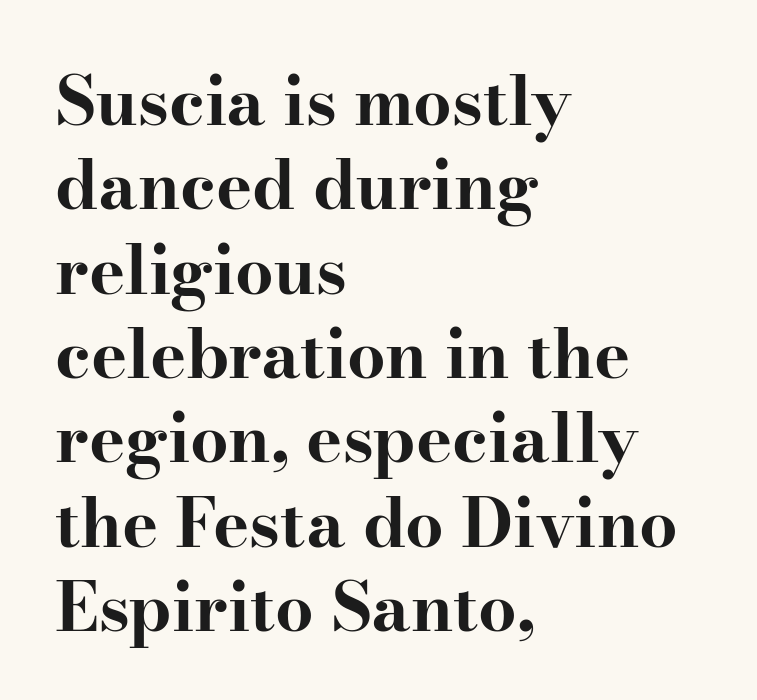
Is the type bold? Yes — the strokes are clearly thick and heavy. Here the designer chose a conventional face with non-uniform glyph widths. Note: serifs present on the glyphs. The ragged edge is on the right, which tells us the setting is flush left. Rendered with straight, roman letterforms.
